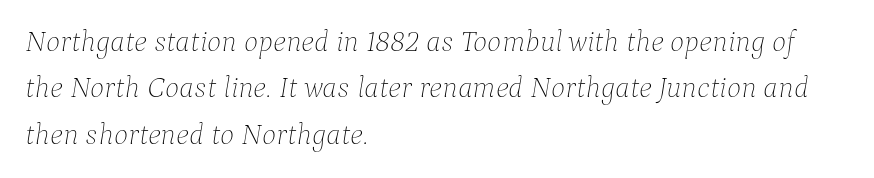
In terms of letterspacing, this is plain default setting. Does the lettering tilt? It does — this is italic. Bold? No — there's no thickening of the strokes. The zone under the glyphs is completely vacant. The passage shown is typed in a proportional face where columns would drift.
